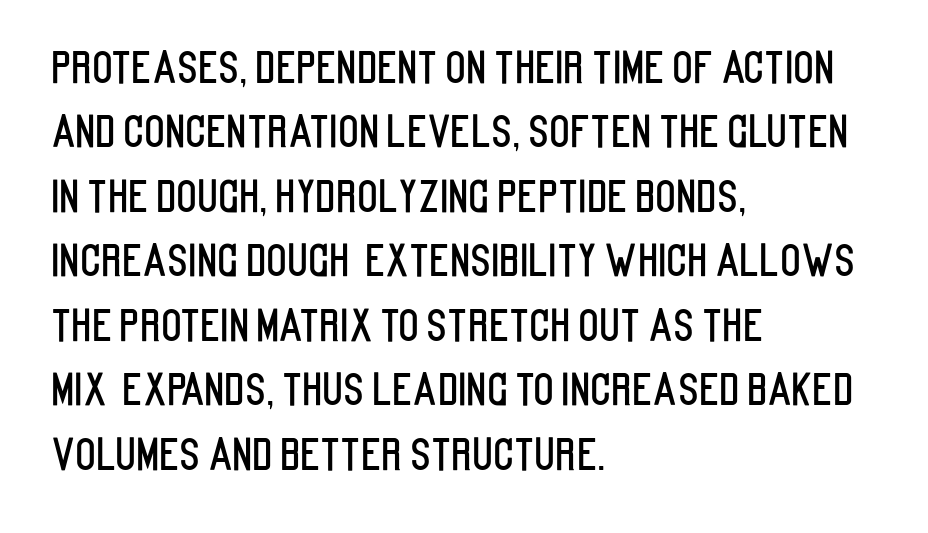
{"serif": "no", "italic": "no", "width": "condensed", "stroke_contrast": "low", "x_height": "large", "monospaced": "no", "underline": "no", "align": "left", "line_spacing": "normal", "line_spacing_ratio": 1.5, "letter_spacing": "normal", "letter_spacing_em": 0.0, "glyph_px": 43}
